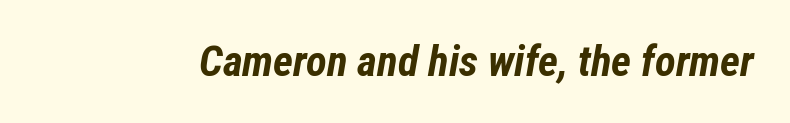
The image shows 43 px bold, condensed type, italic (leaning right); set normal letter spacing, not underlined; low stroke contrast and a medium x-height.
